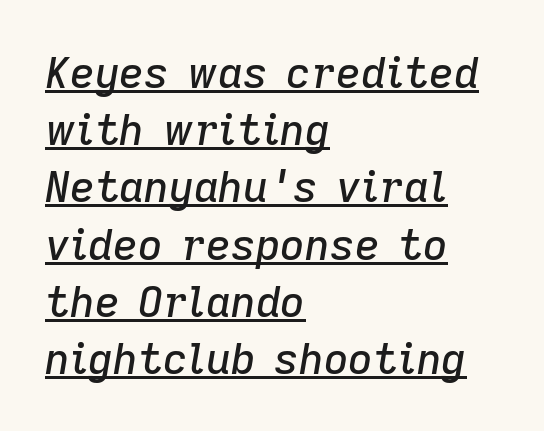
The image shows 43 px text type, italic (leaning right); set left-aligned, normal line spacing (1.33x), normal letter spacing, underlined; low stroke contrast and a medium x-height.
